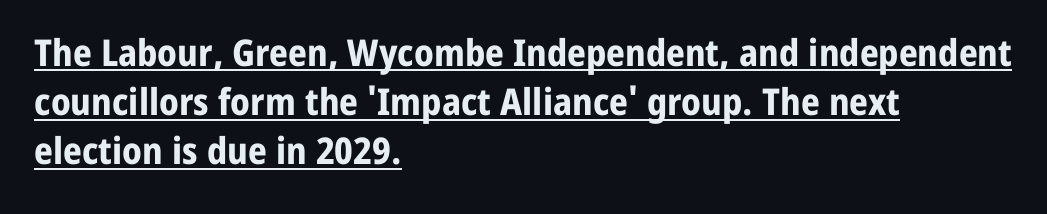
Leftover space on each line is placed entirely after the last word. Students, observe: this is what conventionally led text looks like. Every character sits straight up, as roman type does. Each word holds together tightly as a unit, with standard inter-letter gaps.
